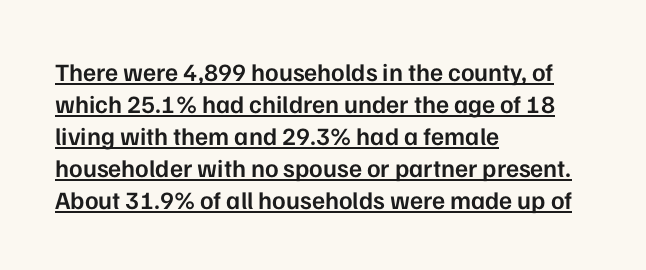
Q: Is the text bold? A: Semi-bold.
Q: Is the text italic (slanted)? A: No, it is upright.
Q: Is the text underlined? A: Yes.
Q: How is the paragraph aligned? A: Left-aligned.
Q: Is the spacing between letters normal or unusually wide? A: Normal.
Q: Is the spacing between lines tight, normal or loose? A: Normal.
